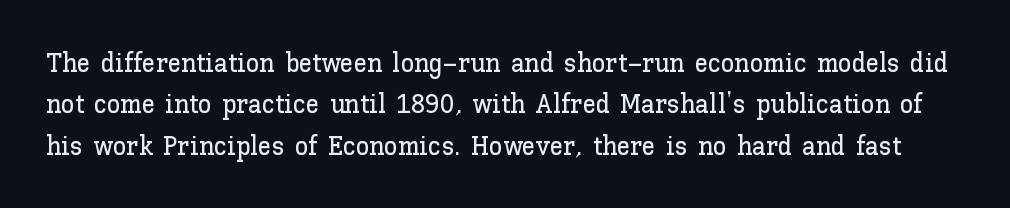
This block has exactly the height ordinary leading produces. Look at the tracking — it's just the regular setting, nothing added. The string is rendered with underlining switched off. The letters stand straight up with perfectly vertical stems.
